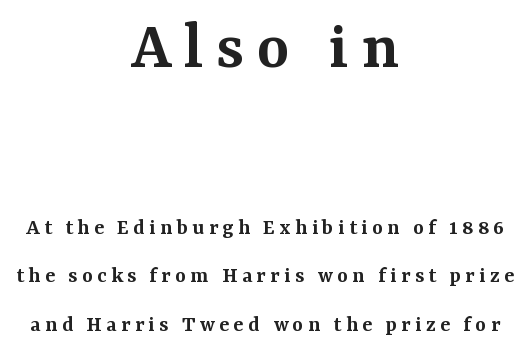
Q: Is the text bold? A: Semi-bold.
Q: Is the text italic (slanted)? A: No, it is upright.
Q: Is the typeface a serif or a sans-serif typeface? A: Serif.
Q: Is the text underlined? A: No.
Q: How is the paragraph aligned? A: Centered.
Q: Is the spacing between lines tight, normal or loose? A: Loose.
Q: Which block of text is set in a larger size, the first (top) or the second (bottom)? A: The first (top) one.
Q: Width (condensed, normal, or wide)? A: Normal.
Q: Stroke contrast? A: Medium.
Q: x-height? A: Medium.
Q: Monospaced? A: No.
